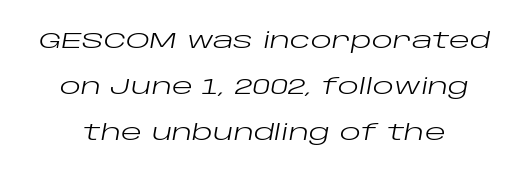
The image shows 22 px text type, italic (leaning right); set loose line spacing (2.1x), normal letter spacing, not underlined.
